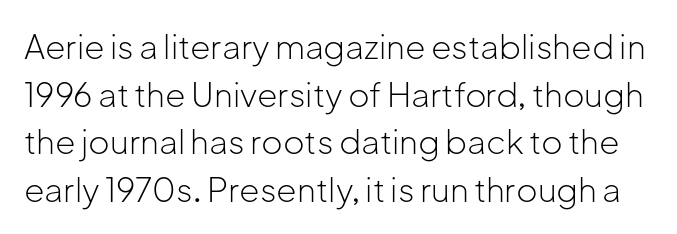
{"serif": "no", "italic": "no", "bold": "no", "weight": "light", "width": "normal", "stroke_contrast": "low", "x_height": "medium", "monospaced": "no", "underline": "no", "line_spacing": "normal", "line_spacing_ratio": 1.44, "letter_spacing": "normal", "letter_spacing_em": 0.0, "glyph_px": 33}
